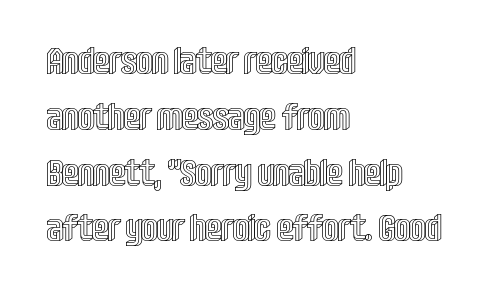
The image shows 36 px condensed type, upright; set left-aligned, normal line spacing (1.55x), normal letter spacing, not underlined; a large x-height.
